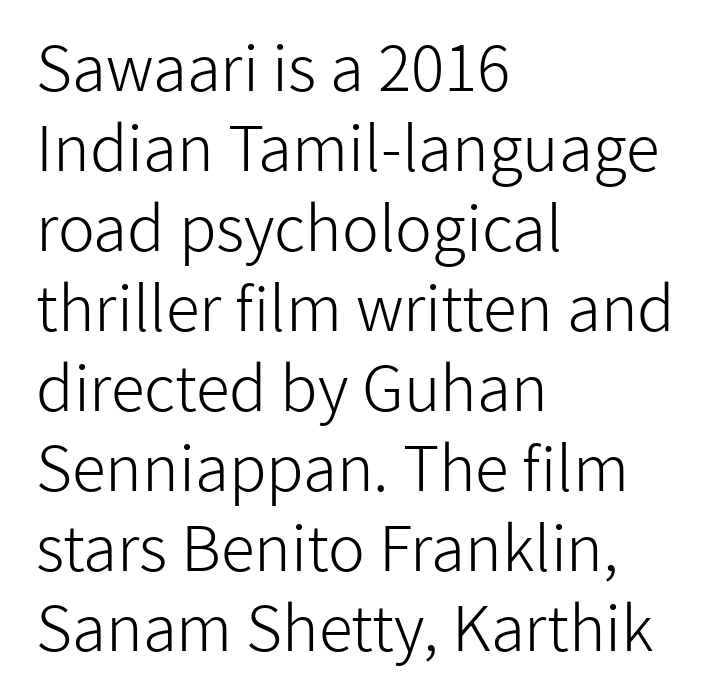
{"serif": "no", "italic": "no", "bold": "no", "weight": "light", "width": "normal", "stroke_contrast": "low", "x_height": "medium", "monospaced": "no", "underline": "no", "align": "left", "line_spacing": "normal", "line_spacing_ratio": 1.29, "letter_spacing": "normal", "letter_spacing_em": 0.0, "glyph_px": 62}
